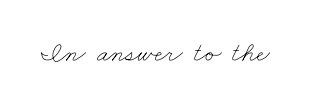
Q: Is the text bold? A: No.
Q: Is the text underlined? A: No.
Q: Is the spacing between letters normal or unusually wide? A: Normal.
Q: Width (condensed, normal, or wide)? A: Wide.
Q: Stroke contrast? A: Low.
Q: x-height? A: Small.
Q: Monospaced? A: No.
